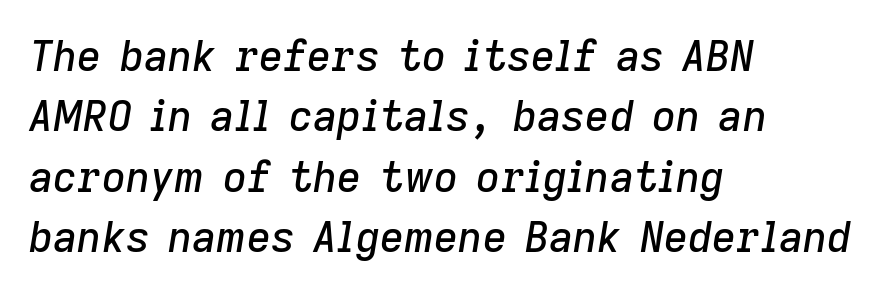
{"italic": "yes", "lean": "right", "slant_degrees": 9, "width": "normal", "stroke_contrast": "low", "x_height": "medium", "monospaced": "no", "underline": "no", "align": "left", "line_spacing": "normal", "line_spacing_ratio": 1.44, "letter_spacing": "normal", "letter_spacing_em": 0.0, "glyph_px": 42}
